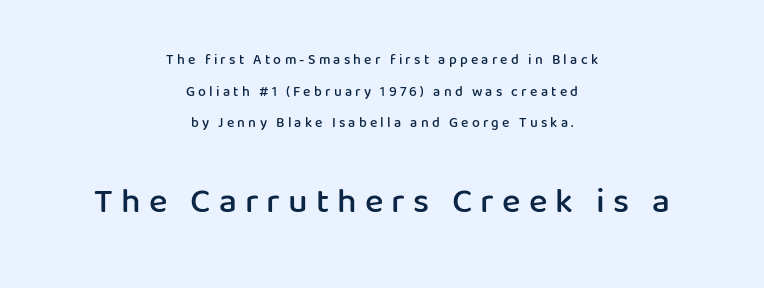
This is moderately heavy type, rendered in semibold. Letterform terminals end flat and unadorned throughout the passage. Each letter keeps its own natural width here, so spacing adapts to shape. You could only call the tracking loose — the letters float apart. Caption: multi-line text, centered on the measure.
